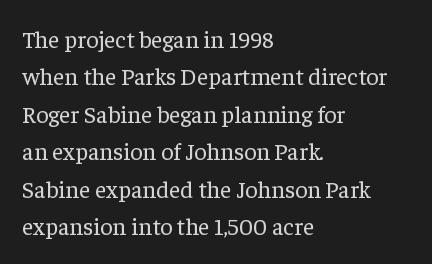
The image shows 24 px text type, upright; set left-aligned, normal line spacing (1.56x), normal letter spacing, not underlined.
